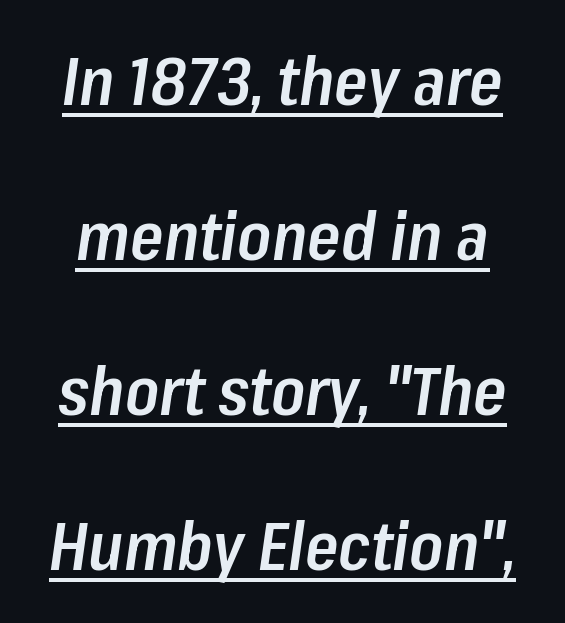
{"italic": "yes", "lean": "right", "slant_degrees": 8, "bold": "semi", "weight": "semibold", "width": "condensed", "stroke_contrast": "low", "x_height": "medium", "monospaced": "no", "underline": "yes", "line_spacing": "loose", "line_spacing_ratio": 2.28, "letter_spacing": "normal", "letter_spacing_em": 0.0, "glyph_px": 68}
